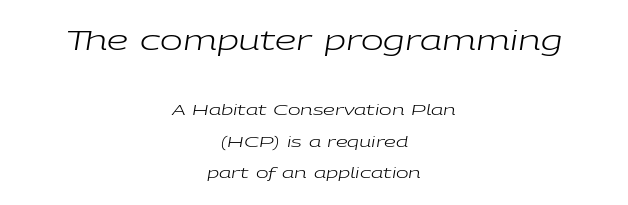
{"italic": "yes", "lean": "right", "slant_degrees": 9, "bold": "no", "underline": "no", "align": "center", "line_spacing": "loose", "line_spacing_ratio": 2.07, "letter_spacing": "normal", "letter_spacing_em": 0.0, "larger_block": "first", "size_ratio": 1.8, "glyph_px": 27}
